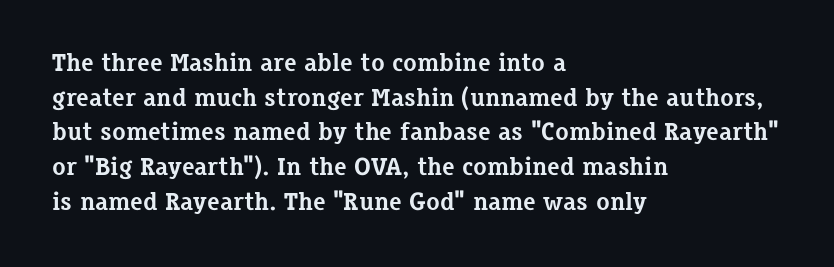
The image shows 25 px bold type, upright; set left-aligned, normal line spacing (1.39x), normal letter spacing, not underlined.
